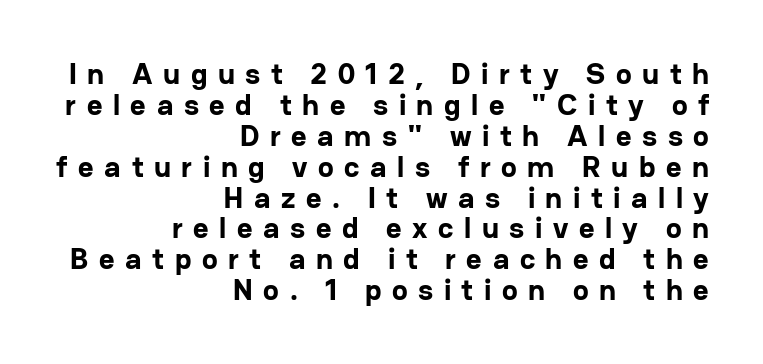
{"serif": "no", "italic": "no", "bold": "yes", "weight": "bold", "width": "normal", "stroke_contrast": "low", "x_height": "medium", "monospaced": "no", "underline": "no", "align": "right", "line_spacing": "tight", "line_spacing_ratio": 1.03, "letter_spacing": "wide", "letter_spacing_em": 0.35, "glyph_px": 30}
